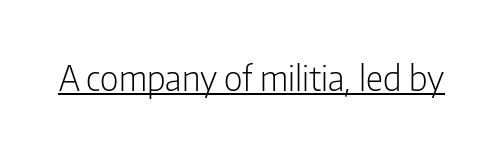
{"serif": "no", "italic": "no", "bold": "no", "weight": "light", "width": "condensed", "stroke_contrast": "low", "x_height": "medium", "monospaced": "no", "underline": "yes", "letter_spacing": "normal", "letter_spacing_em": 0.0, "glyph_px": 34}
